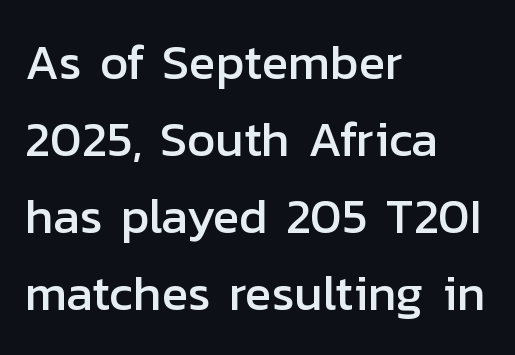
The image shows 49 px sans-serif type, upright; set left-aligned, normal line spacing (1.57x), normal letter spacing, not underlined; low stroke contrast and a medium x-height.
